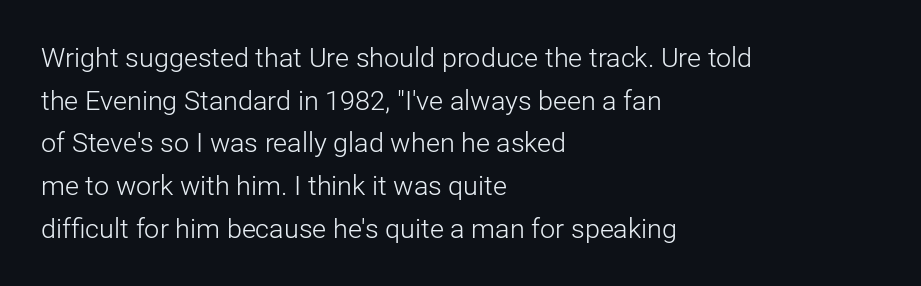
The image shows 27 px text type, upright; set left-aligned, normal line spacing (1.58x), normal letter spacing, not underlined.
